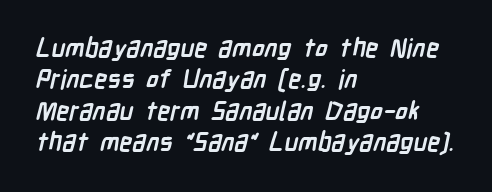
The image shows 26 px bold type; set left-aligned, line spacing 1.21x, normal letter spacing, not underlined.
